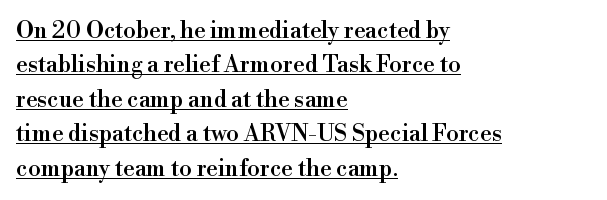
{"italic": "no", "underline": "yes", "align": "left", "line_spacing": "normal", "line_spacing_ratio": 1.5, "letter_spacing": "normal", "letter_spacing_em": 0.0, "glyph_px": 23}
